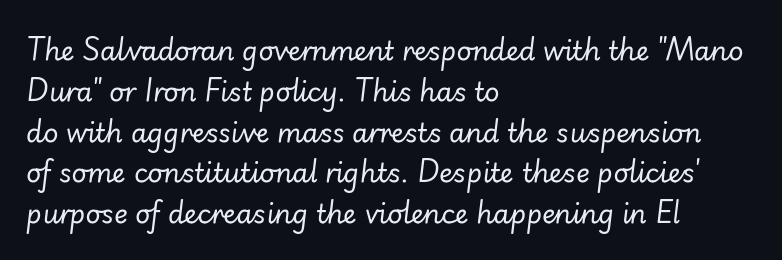
No word sits above an underline. The compositor pushed each line to the left boundary. Italic? Definitely — the glyphs are oblique. How are the letters spaced? Ordinarily, with no added tracking. These lines sit exactly where default settings would place them. Compared with a typical body face, this is equally light or lighter still.
